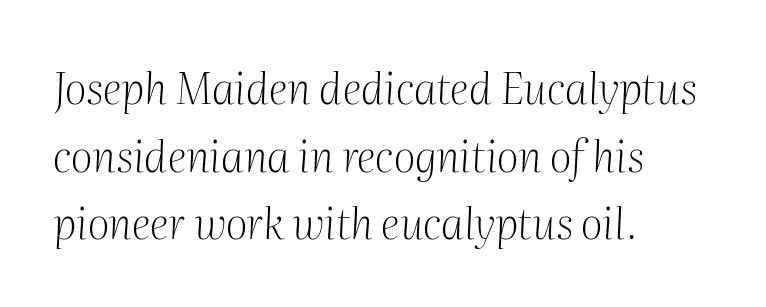
Q: Is the text bold? A: No.
Q: Is the text italic (slanted)? A: Yes, it leans right by about 2 degrees.
Q: Is the typeface a serif or a sans-serif typeface? A: Serif.
Q: Is the text underlined? A: No.
Q: How is the paragraph aligned? A: Left-aligned.
Q: Is the spacing between letters normal or unusually wide? A: Normal.
Q: Is the spacing between lines tight, normal or loose? A: Normal.
Q: Width (condensed, normal, or wide)? A: Normal.
Q: Stroke contrast? A: Medium.
Q: x-height? A: Medium.
Q: Monospaced? A: No.
